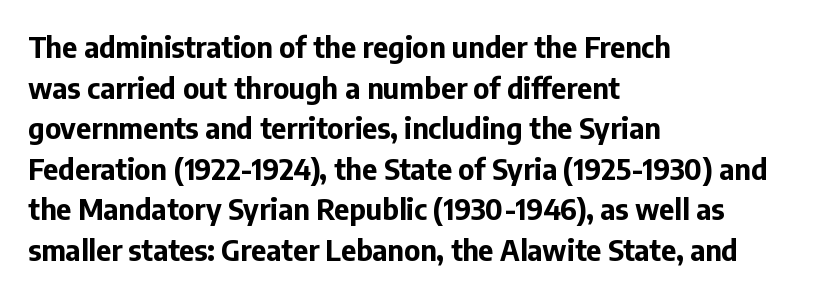
Q: Is the text bold? A: Yes.
Q: Is the text italic (slanted)? A: No, it is upright.
Q: Is the typeface a serif or a sans-serif typeface? A: Sans-serif.
Q: Is the text underlined? A: No.
Q: How is the paragraph aligned? A: Left-aligned.
Q: Is the spacing between letters normal or unusually wide? A: Normal.
Q: Is the spacing between lines tight, normal or loose? A: Normal.
Q: Width (condensed, normal, or wide)? A: Normal.
Q: Stroke contrast? A: Low.
Q: x-height? A: Medium.
Q: Monospaced? A: No.
